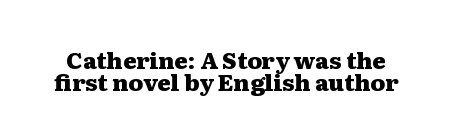
Q: Is the text bold? A: Yes.
Q: Is the text italic (slanted)? A: No, it is upright.
Q: Is the text underlined? A: No.
Q: Is the spacing between letters normal or unusually wide? A: Normal.
Q: Is the spacing between lines tight, normal or loose? A: Tight.
